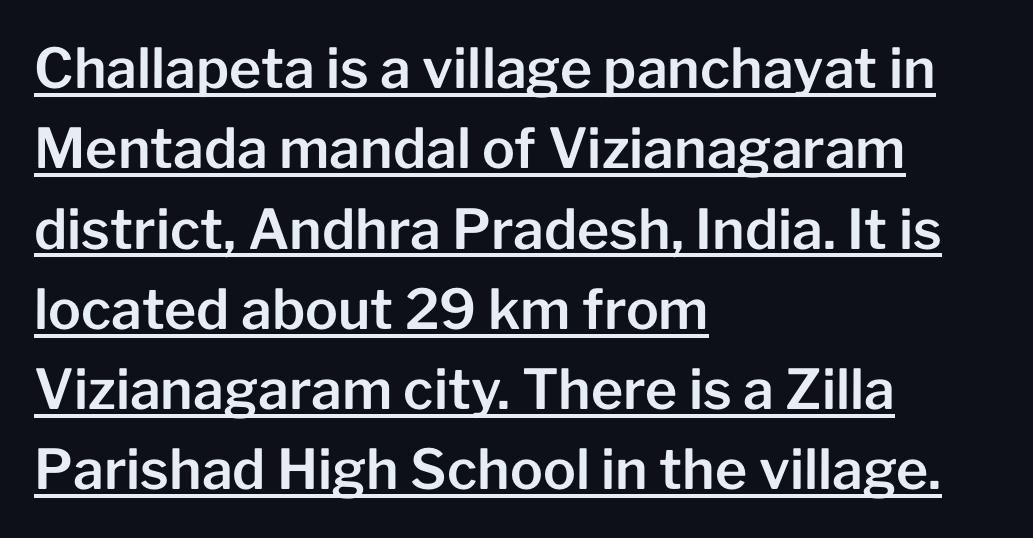
I'd call this a sans setting — the letters go barefoot. Nobody touched the tracking dial on this one. A typographer would call this underscored text. The passage shown is typed in a proportional face where columns would drift. Does the copy run flush right? No — it runs flush left.
